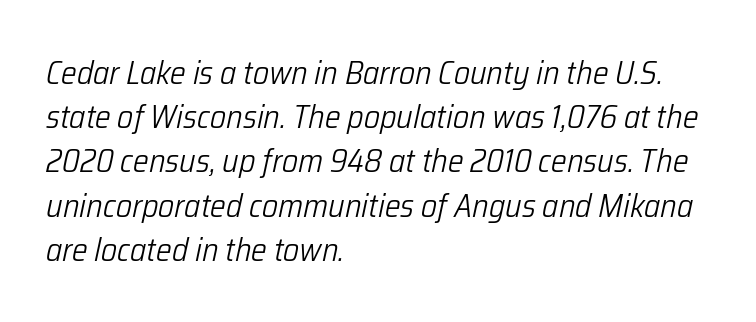
Observe the ordinary spacing: letters are neighbours, not strangers. The space between consecutive lines is moderate. Italic? Definitely — the glyphs are oblique. A bare baseline throughout the passage. The weight would be labelled regular, book, light, or lighter still.
